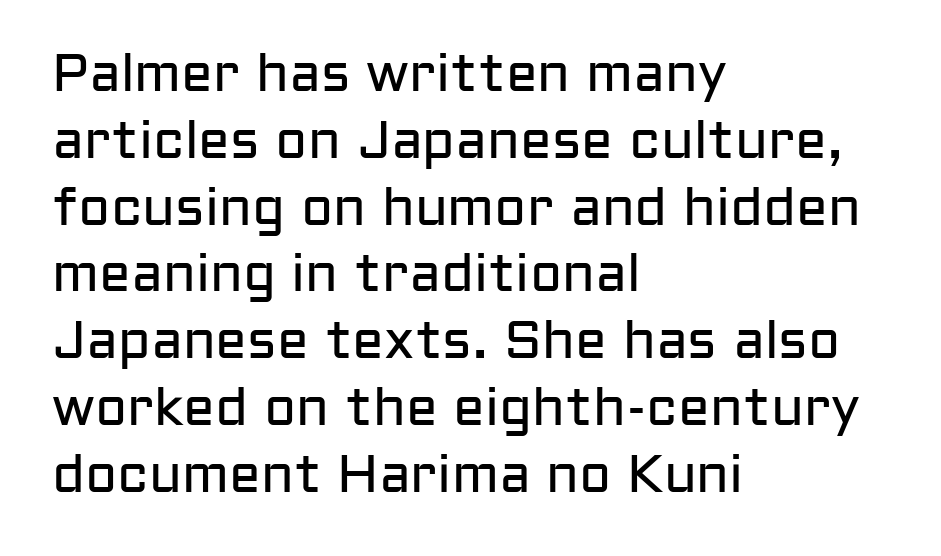
{"serif": "no", "italic": "no", "bold": "no", "weight": "regular", "width": "normal", "stroke_contrast": "low", "x_height": "medium", "monospaced": "no", "underline": "no", "align": "left", "line_spacing": "normal", "line_spacing_ratio": 1.26, "letter_spacing": "normal", "letter_spacing_em": 0.0, "glyph_px": 53}
